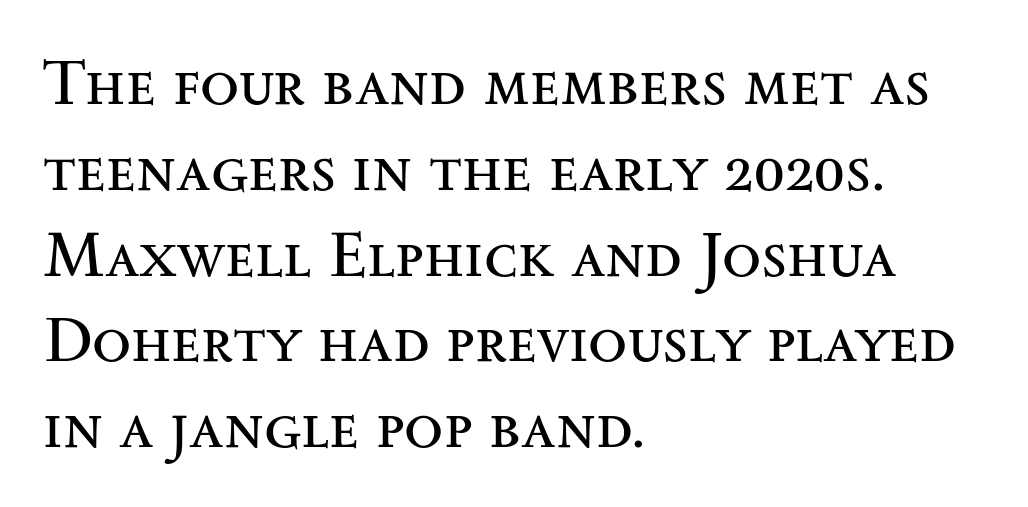
The image shows 64 px regular-weight, wide serif type, upright; set left-aligned, normal line spacing (1.34x), normal letter spacing, not underlined; medium stroke contrast and a small x-height.
